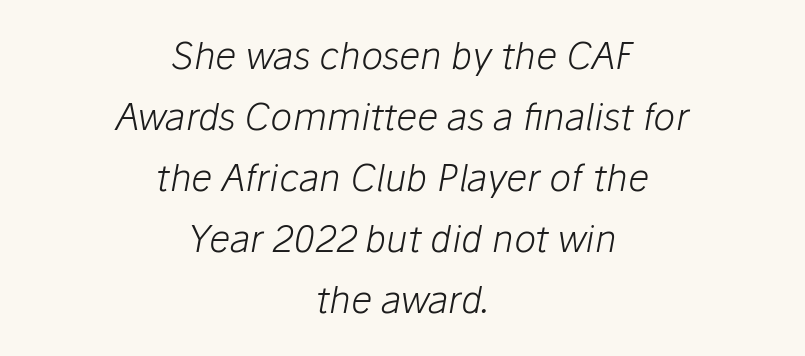
{"italic": "yes", "lean": "right", "slant_degrees": 10, "bold": "no", "weight": "light", "width": "normal", "stroke_contrast": "low", "x_height": "medium", "monospaced": "no", "underline": "no", "align": "center", "line_spacing": "normal", "line_spacing_ratio": 1.65, "letter_spacing": "normal", "letter_spacing_em": 0.0, "glyph_px": 37}
